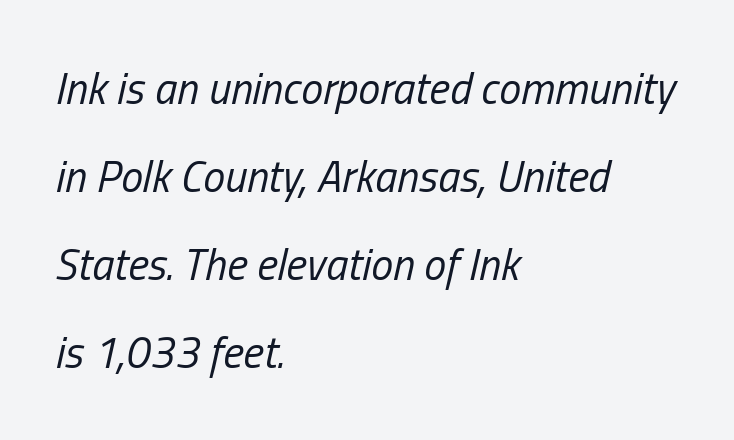
Q: Is the text bold? A: No.
Q: Is the text italic (slanted)? A: Yes, it leans right by about 13 degrees.
Q: Is the text underlined? A: No.
Q: How is the paragraph aligned? A: Left-aligned.
Q: Is the spacing between letters normal or unusually wide? A: Normal.
Q: Is the spacing between lines tight, normal or loose? A: Loose.
Q: Width (condensed, normal, or wide)? A: Condensed.
Q: Stroke contrast? A: Low.
Q: x-height? A: Medium.
Q: Monospaced? A: No.
